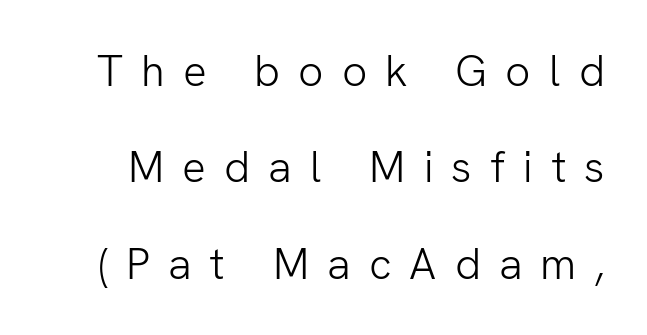
{"serif": "no", "italic": "no", "bold": "no", "weight": "light", "width": "normal", "stroke_contrast": "low", "x_height": "medium", "monospaced": "no", "underline": "no", "line_spacing": "loose", "line_spacing_ratio": 2.19, "letter_spacing": "wide", "letter_spacing_em": 0.41, "glyph_px": 44}
